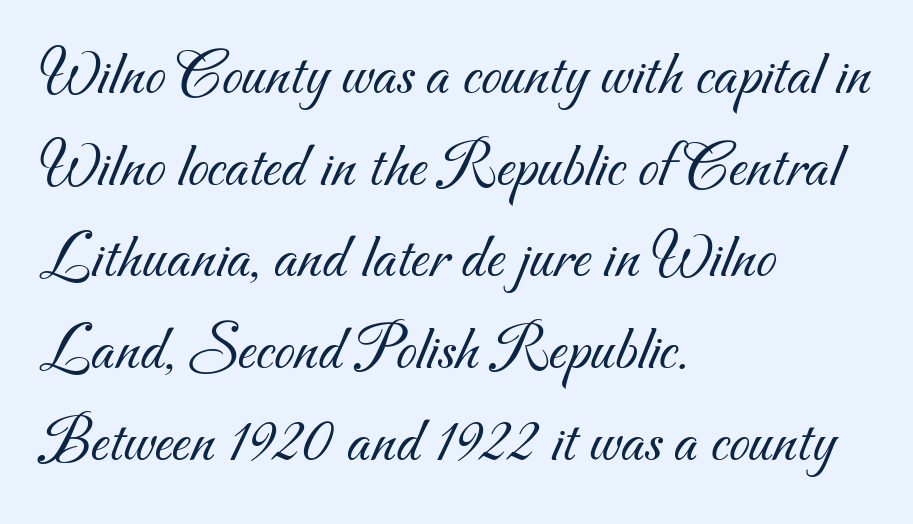
Does the copy run flush right? No — it runs flush left. This sample has the flowing, uneven cadence of proportional lettering. The typeface chosen for these lines omits serifs. The face used here is rendered with its standard letterfit. One glance says typical: line gaps are just what's usual. The baseline area is clear.
